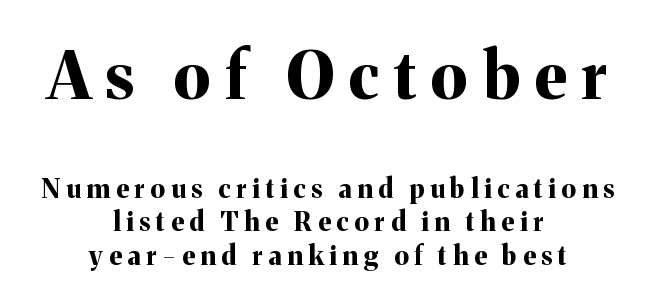
Q: Is the text bold? A: Yes.
Q: Is the text italic (slanted)? A: No, it is upright.
Q: Is the typeface a serif or a sans-serif typeface? A: Serif.
Q: Is the text underlined? A: No.
Q: How is the paragraph aligned? A: Centered.
Q: Is the spacing between letters normal or unusually wide? A: Unusually wide.
Q: Is the spacing between lines tight, normal or loose? A: Normal.
Q: Which block of text is set in a larger size, the first (top) or the second (bottom)? A: The first (top) one.
Q: Width (condensed, normal, or wide)? A: Normal.
Q: Stroke contrast? A: Medium.
Q: x-height? A: Medium.
Q: Monospaced? A: No.
